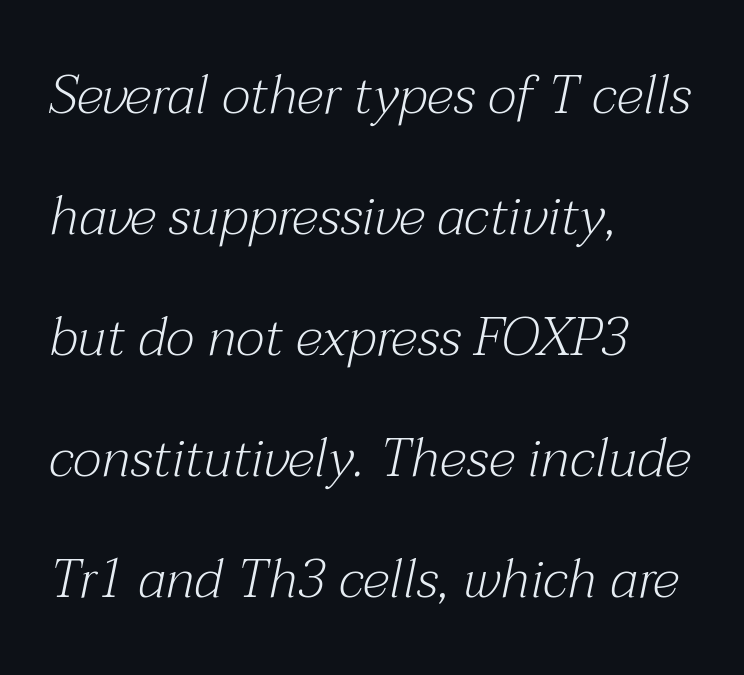
The image shows 54 px light serif type, italic (leaning right); set left-aligned, loose line spacing (2.24x), normal letter spacing, not underlined; medium stroke contrast and a medium x-height.
